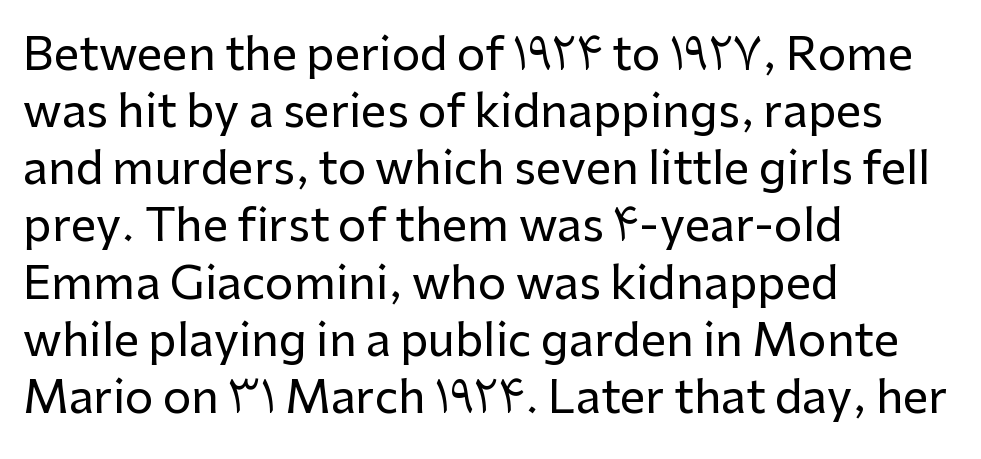
The image shows 45 px sans-serif type, upright; set left-aligned, normal line spacing (1.27x), normal letter spacing, not underlined; low stroke contrast and a medium x-height.
